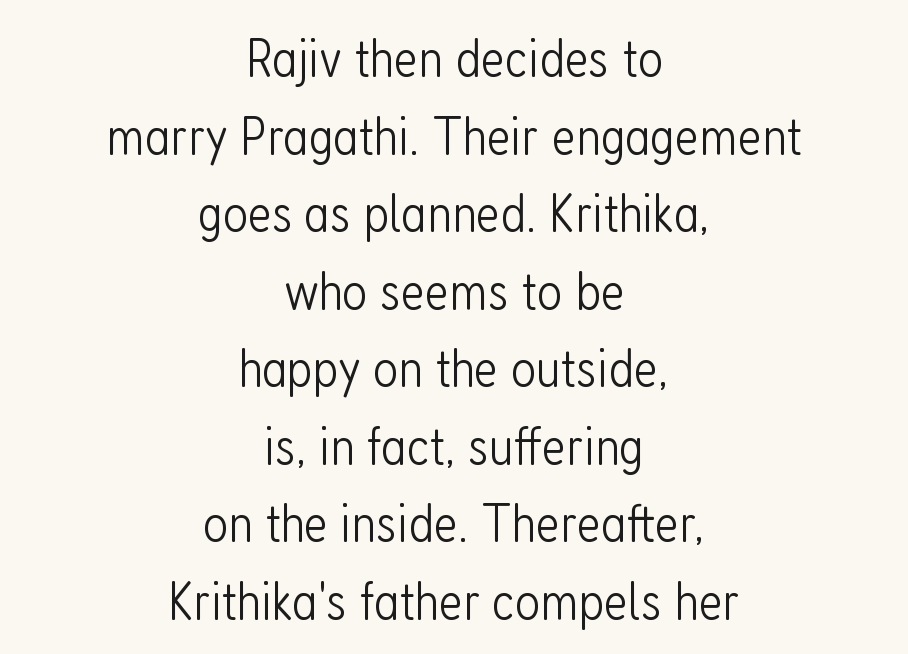
The image shows 55 px light, condensed sans-serif type, upright; set centered, normal line spacing (1.41x), normal letter spacing, not underlined; low stroke contrast and a medium x-height.
